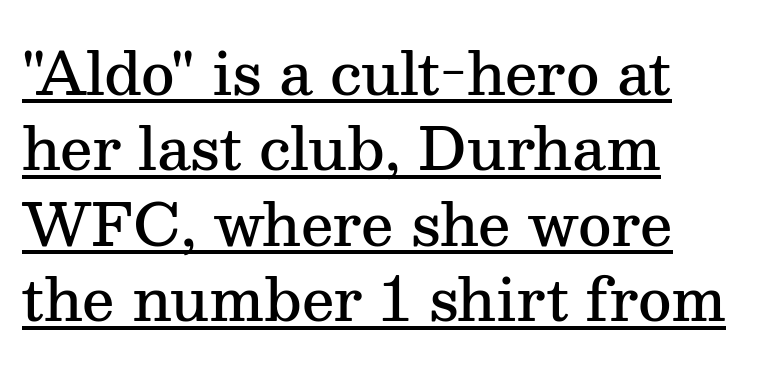
The image shows 58 px semibold serif type, upright; set left-aligned, normal line spacing (1.3x), normal letter spacing, underlined; medium stroke contrast and a medium x-height.
